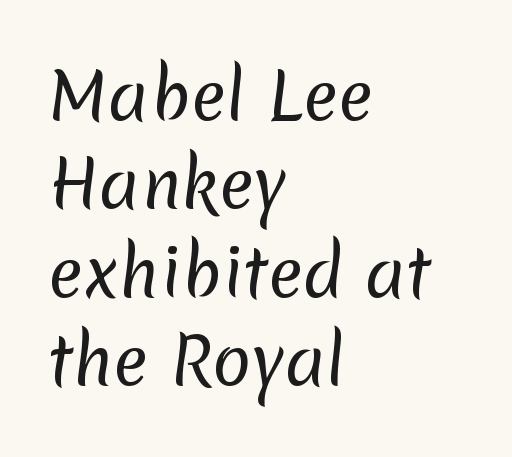
Weight: not bold — regular or lighter. This rendering uses left alignment, leaving the right contour irregular. Each letter keeps its own natural width here, so spacing adapts to shape. Bare-footed words on every line. The leading is moderate, giving the passage an even texture.
